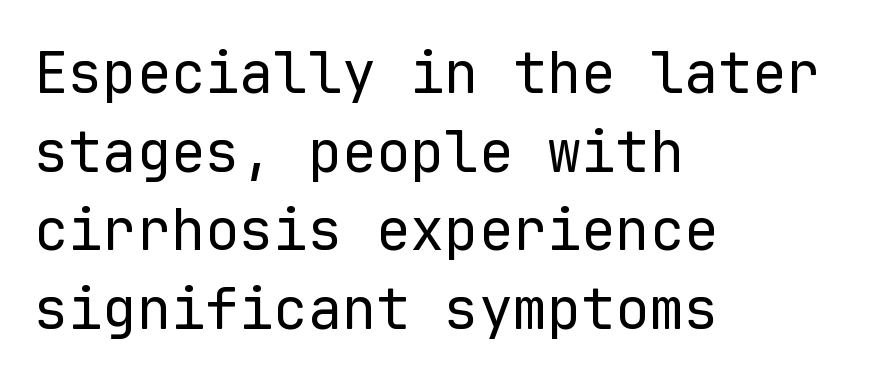
The image shows 57 px regular-weight sans-serif type, upright, monospaced; set left-aligned, normal line spacing (1.38x), normal letter spacing, not underlined; low stroke contrast and a medium x-height.
